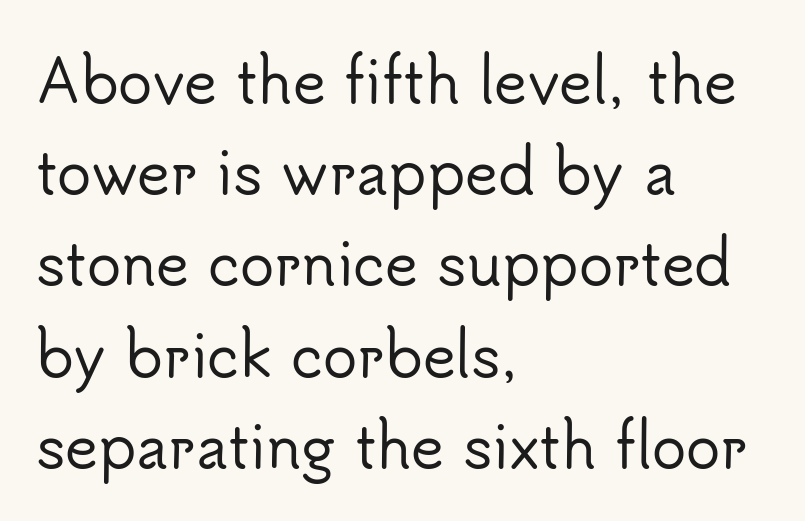
Reading down the block, your eye returns to a fixed left position each line. This rendering features lettering with no underline. What's the leading like? Ordinary, nothing unusual. This sample has the flowing, uneven cadence of proportional lettering. In terms of letterform style, serifs are entirely absent.
